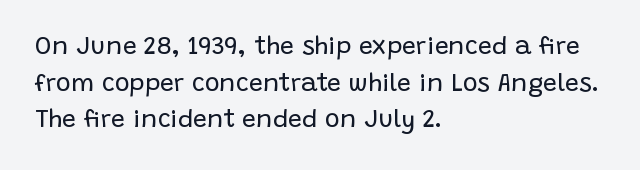
Weight: in the light-to-regular range. In CSS terms this would be text-align: left. The letters stand straight up with perfectly vertical stems. Each new line begins a customary step beneath the previous one. Characters follow at the spacing the type designer built in.
